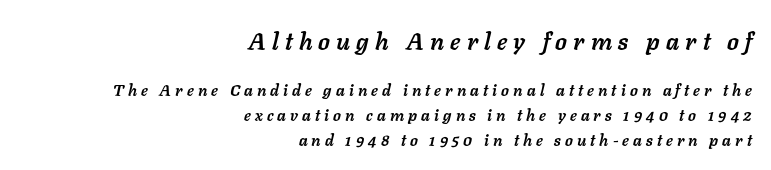
{"italic": "yes", "lean": "right", "slant_degrees": 11, "bold": "yes", "underline": "no", "align": "right", "line_spacing": "normal", "line_spacing_ratio": 1.55, "letter_spacing": "wide", "letter_spacing_em": 0.26, "larger_block": "first", "size_ratio": 1.5, "glyph_px": 24}
